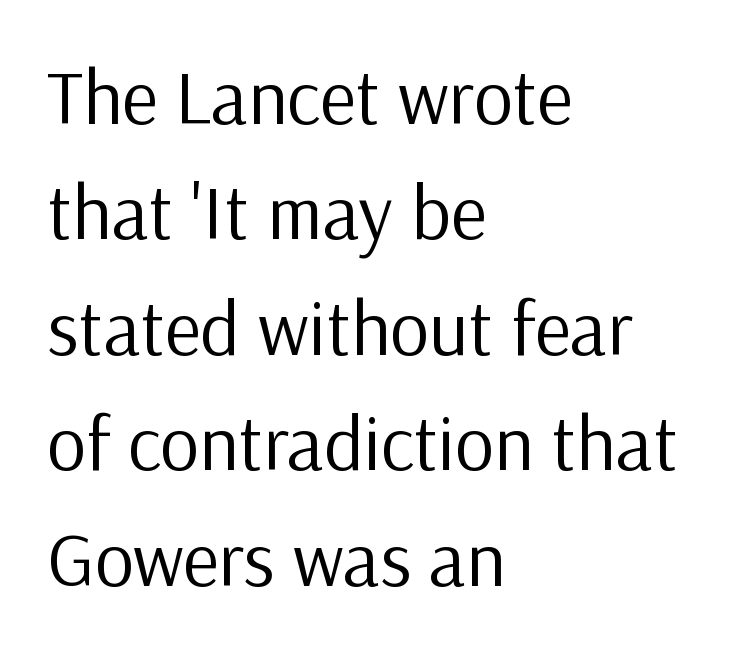
Q: Is the text bold? A: No.
Q: Is the text italic (slanted)? A: No, it is upright.
Q: Is the typeface a serif or a sans-serif typeface? A: Sans-serif.
Q: Is the text underlined? A: No.
Q: How is the paragraph aligned? A: Left-aligned.
Q: Is the spacing between letters normal or unusually wide? A: Normal.
Q: Is the spacing between lines tight, normal or loose? A: Normal.
Q: Width (condensed, normal, or wide)? A: Normal.
Q: Stroke contrast? A: Low.
Q: x-height? A: Medium.
Q: Monospaced? A: No.
